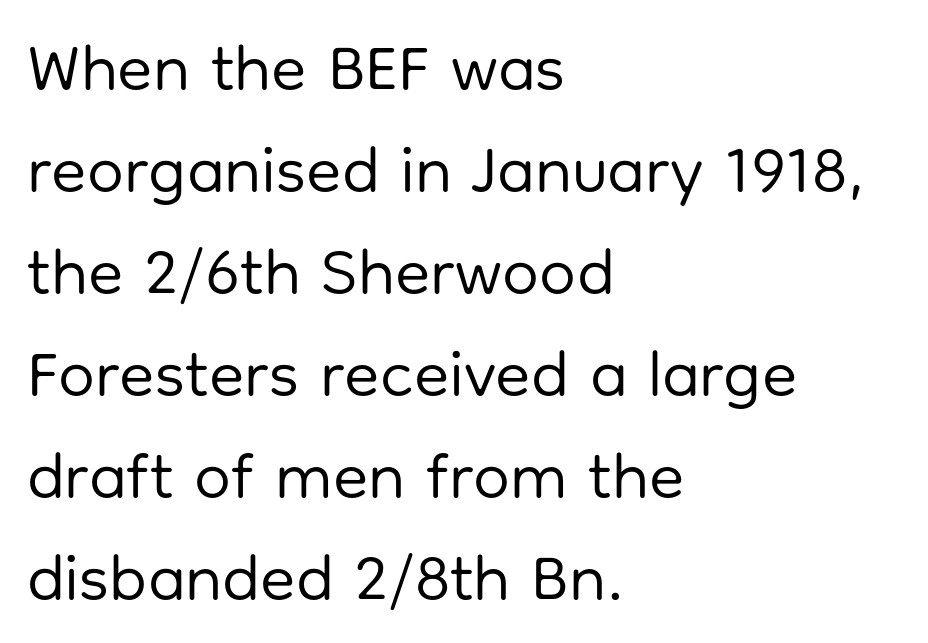
Is there much room between lines? A standard amount, neither cramped nor airy. The face used here is proportionally spaced, like ordinary book or web type. Horizontal alignment here is leftward, the default for most running prose. This rendering employs a face without finishing strokes, i.e., a sans-serif. The typesetting does not lean heavy: it is not bold. This rendering features lettering with no underline.
